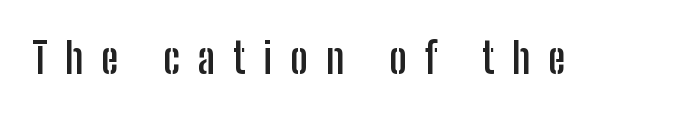
The image shows 42 px semibold, condensed sans-serif type, upright; set unusually wide letter spacing (+0.43 em), not underlined; low stroke contrast and a medium x-height.
